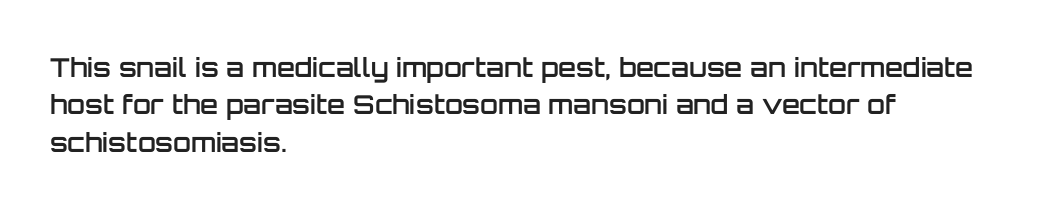
{"italic": "no", "bold": "semi", "underline": "no", "align": "left", "line_spacing": "normal", "line_spacing_ratio": 1.44, "letter_spacing": "normal", "letter_spacing_em": 0.0, "glyph_px": 26}
